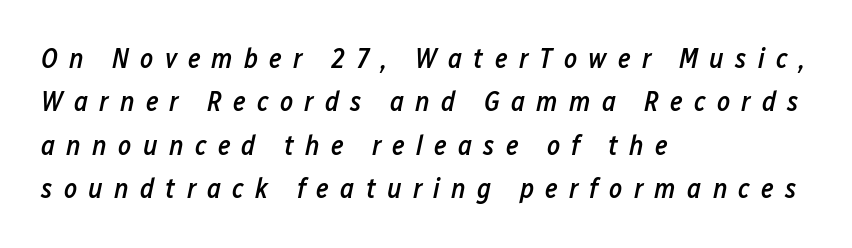
{"italic": "yes", "lean": "right", "slant_degrees": 12, "bold": "semi", "weight": "semibold", "width": "condensed", "stroke_contrast": "low", "x_height": "medium", "monospaced": "no", "underline": "no", "align": "left", "line_spacing": "normal", "line_spacing_ratio": 1.55, "letter_spacing": "wide", "letter_spacing_em": 0.4, "glyph_px": 28}
